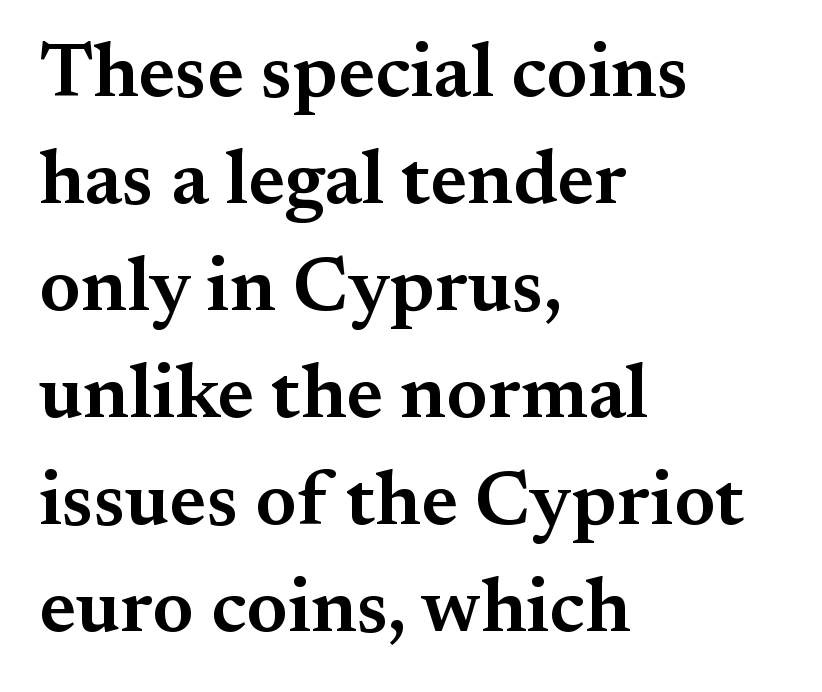
Q: Is the text bold? A: Semi-bold.
Q: Is the text italic (slanted)? A: No, it is upright.
Q: Is the typeface a serif or a sans-serif typeface? A: Serif.
Q: Is the text underlined? A: No.
Q: How is the paragraph aligned? A: Left-aligned.
Q: Is the spacing between letters normal or unusually wide? A: Normal.
Q: Is the spacing between lines tight, normal or loose? A: Normal.
Q: Width (condensed, normal, or wide)? A: Normal.
Q: Stroke contrast? A: Medium.
Q: x-height? A: Small.
Q: Monospaced? A: No.
